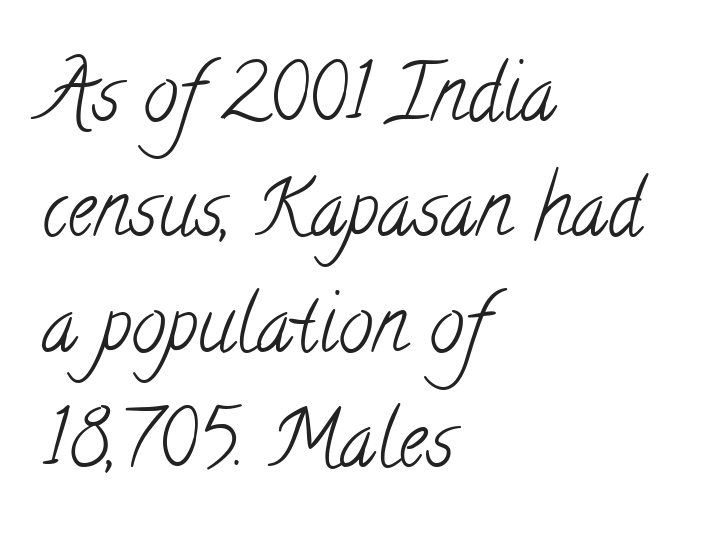
{"serif": "yes", "bold": "no", "weight": "light", "width": "condensed", "stroke_contrast": "low", "x_height": "small", "monospaced": "no", "underline": "no", "align": "left", "line_spacing": "normal", "line_spacing_ratio": 1.48, "letter_spacing": "normal", "letter_spacing_em": 0.0, "glyph_px": 78}
